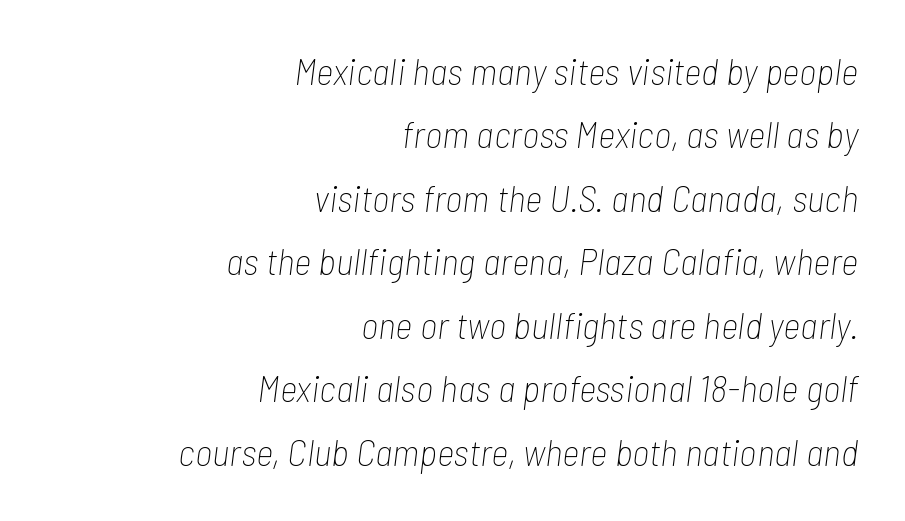
Q: Is the text bold? A: No.
Q: Is the text italic (slanted)? A: Yes, it leans right by about 7 degrees.
Q: Is the text underlined? A: No.
Q: How is the paragraph aligned? A: Right-aligned.
Q: Is the spacing between letters normal or unusually wide? A: Normal.
Q: Is the spacing between lines tight, normal or loose? A: Normal.
Q: Width (condensed, normal, or wide)? A: Condensed.
Q: Stroke contrast? A: Low.
Q: x-height? A: Medium.
Q: Monospaced? A: No.
